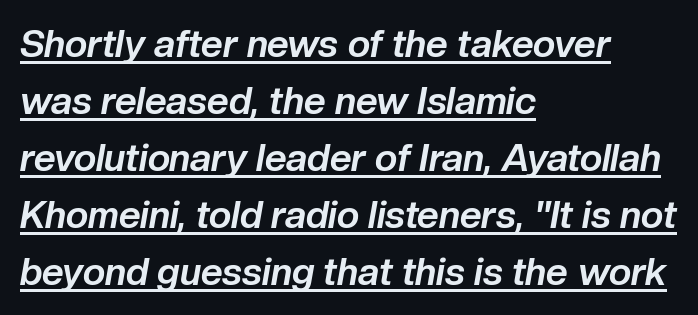
Q: Is the text bold? A: Yes.
Q: Is the text italic (slanted)? A: Yes, it leans right by about 10 degrees.
Q: Is the text underlined? A: Yes.
Q: How is the paragraph aligned? A: Left-aligned.
Q: Is the spacing between letters normal or unusually wide? A: Normal.
Q: Is the spacing between lines tight, normal or loose? A: Normal.
Q: Width (condensed, normal, or wide)? A: Normal.
Q: Stroke contrast? A: Low.
Q: x-height? A: Medium.
Q: Monospaced? A: No.
